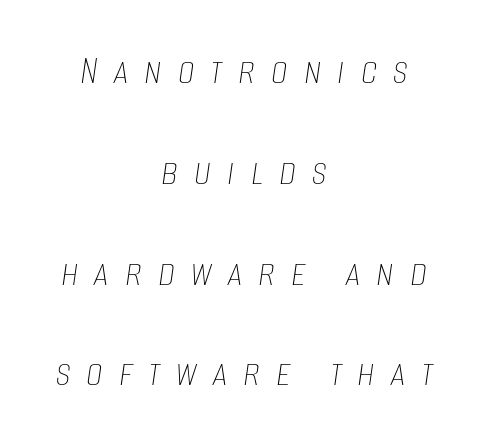
The image shows 42 px thin, condensed type, italic (leaning right); set centered, loose line spacing (2.4x), unusually wide letter spacing (+0.38 em), not underlined; low stroke contrast and a large x-height.
